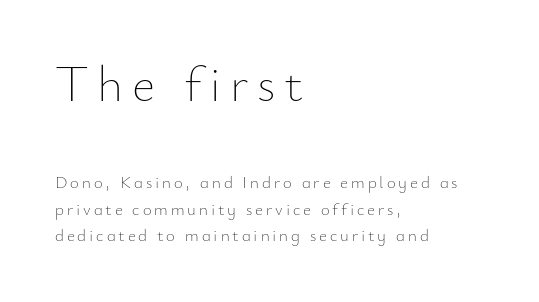
The image shows 50 px thin type, upright; set left-aligned, normal line spacing (1.55x), not underlined; the first (top) block is 2.94x larger; low stroke contrast and a small x-height.
